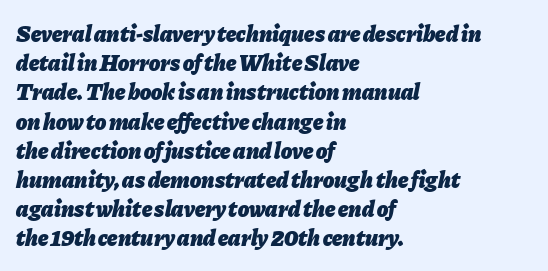
The image shows 23 px bold type, italic (leaning right); set left-aligned, normal line spacing (1.27x), normal letter spacing, not underlined.
